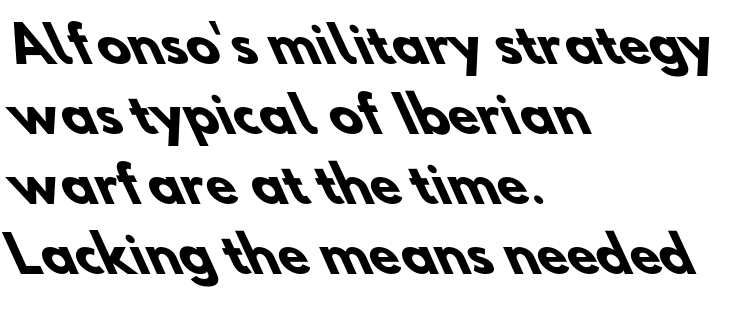
The text block is weighted toward the left margin, trailing off unevenly rightward. Font category for this specimen: sans-serif. Is the letter spacing exaggerated? No — it looks like the ordinary default. Underlining? Definitely not there. These lines are rendered in a variable-pitch font. Students, observe: this is what conventionally led text looks like.
